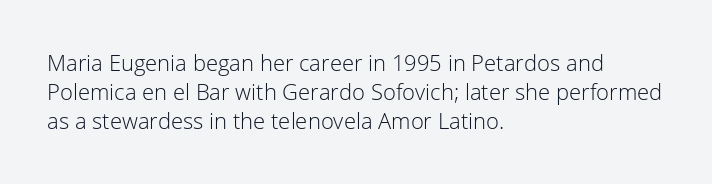
Tall strokes in this sample are plumb rather than angled. The passage shown has conventional tracking throughout. Every row of glyphs begins at an identical x-position on the left. A normal amount of white space separates one row of letters from the next. Type without underlining.
